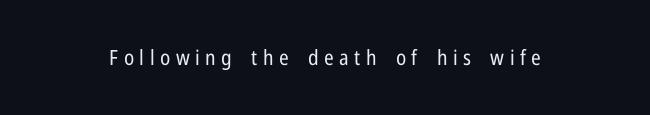
Q: Is the text bold? A: No.
Q: Is the text italic (slanted)? A: No, it is upright.
Q: Is the text underlined? A: No.
Q: Is the spacing between letters normal or unusually wide? A: Unusually wide.
